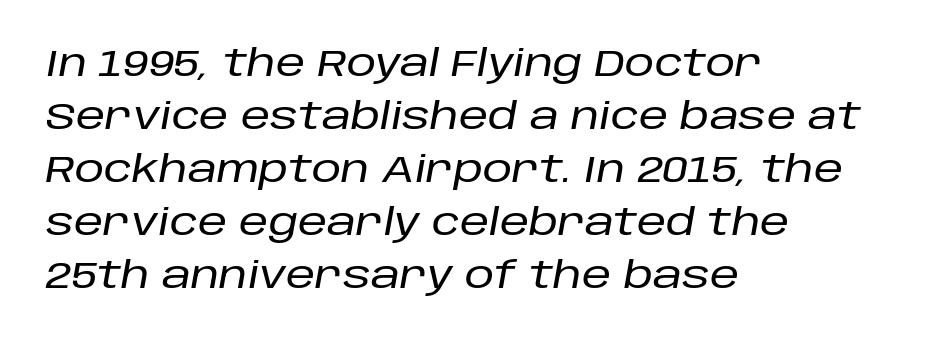
The image shows 37 px text type, italic (leaning right); set left-aligned, normal line spacing (1.43x), normal letter spacing, not underlined; low stroke contrast and a large x-height.
